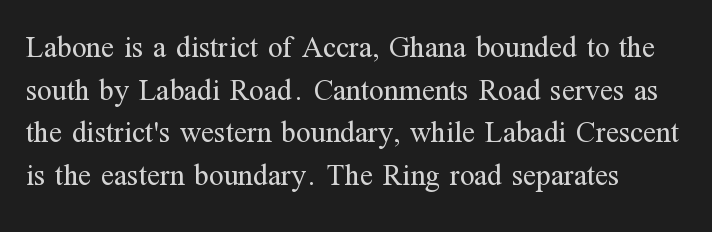
{"serif": "yes", "italic": "no", "bold": "no", "weight": "regular", "width": "normal", "stroke_contrast": "medium", "x_height": "medium", "monospaced": "no", "underline": "no", "align": "left", "line_spacing": "normal", "line_spacing_ratio": 1.42, "letter_spacing": "normal", "letter_spacing_em": 0.0, "glyph_px": 30}
